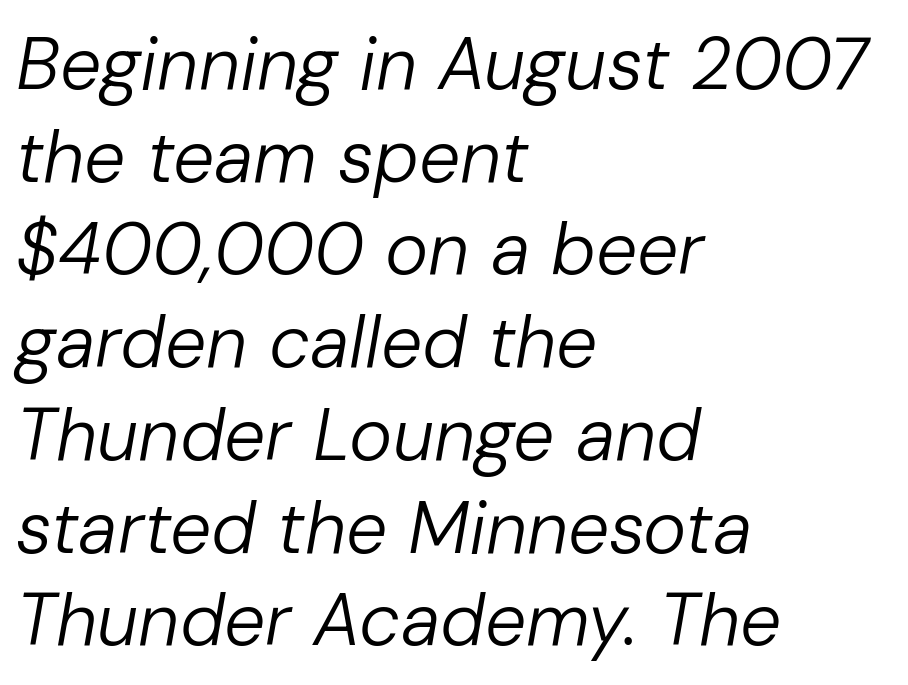
{"italic": "yes", "lean": "right", "slant_degrees": 10, "bold": "no", "weight": "regular", "width": "normal", "stroke_contrast": "low", "x_height": "medium", "monospaced": "no", "underline": "no", "align": "left", "line_spacing": "normal", "line_spacing_ratio": 1.27, "letter_spacing": "normal", "letter_spacing_em": 0.0, "glyph_px": 73}
